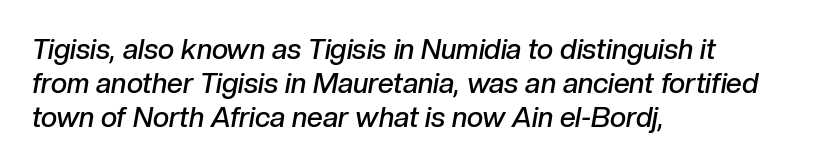
Q: Is the text bold? A: Semi-bold.
Q: Is the text italic (slanted)? A: Yes, it leans right by about 10 degrees.
Q: Is the text underlined? A: No.
Q: How is the paragraph aligned? A: Left-aligned.
Q: Is the spacing between letters normal or unusually wide? A: Normal.
Q: Width (condensed, normal, or wide)? A: Normal.
Q: Stroke contrast? A: Low.
Q: x-height? A: Medium.
Q: Monospaced? A: No.
